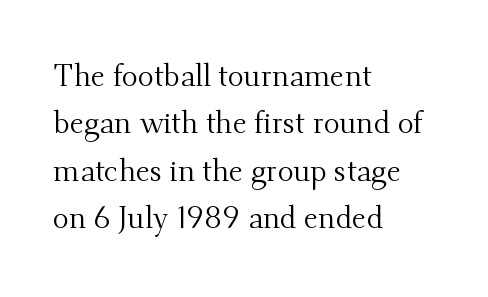
The passage shown is typed in a proportional face where columns would drift. Words appear dense and cohesive because spacing is normal. Compared with a typical body face, this is equally light or lighter still. The line-height multiplier appears to be the usual default.
